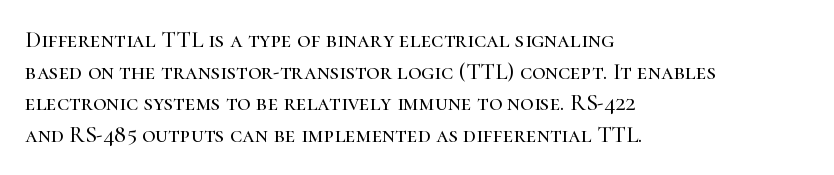
The tracking reads as untouched default to a designer's eye. These lines were composed using upright roman letters. A clean baseline with only descenders dipping below it. The designer left line spacing at the default. The lines are quadded left.
